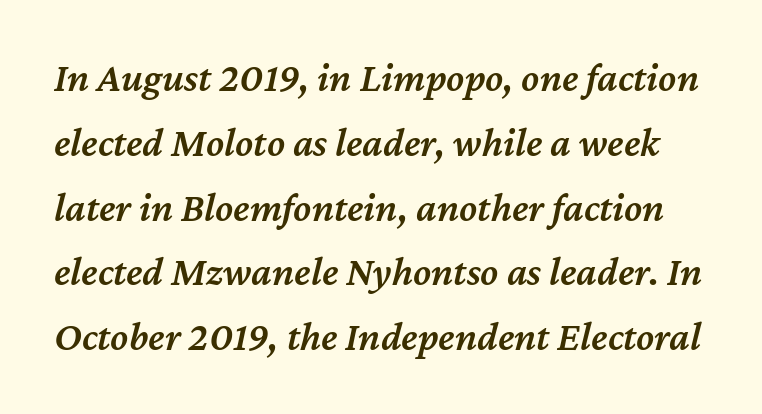
The image shows 41 px semibold type, italic (leaning right); set normal line spacing (1.58x), normal letter spacing, not underlined; medium stroke contrast and a medium x-height.
